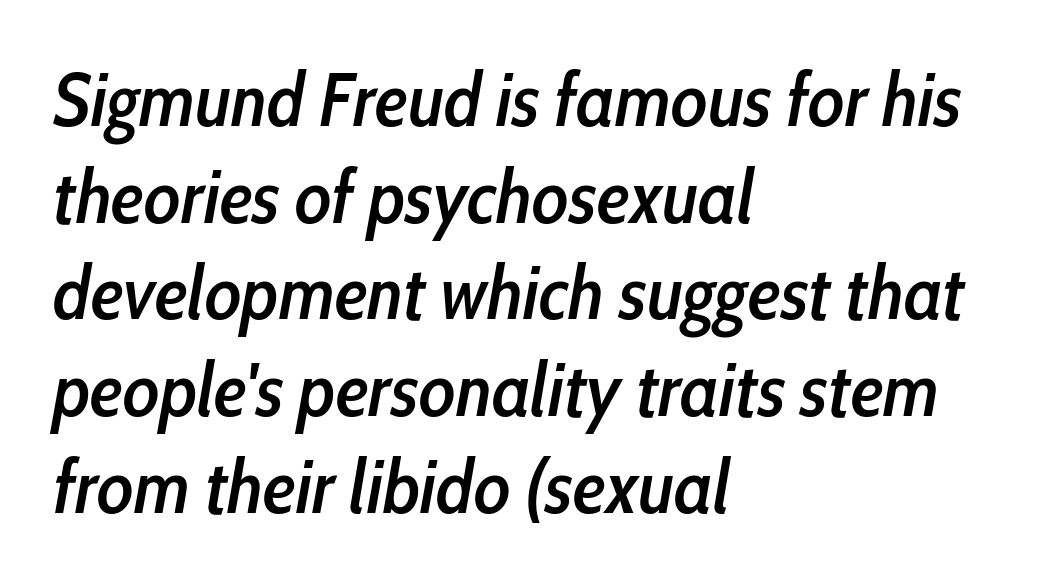
{"italic": "yes", "lean": "right", "slant_degrees": 10, "bold": "semi", "weight": "semibold", "width": "condensed", "stroke_contrast": "low", "x_height": "medium", "monospaced": "no", "underline": "no", "align": "left", "line_spacing": "normal", "line_spacing_ratio": 1.29, "letter_spacing": "normal", "letter_spacing_em": 0.0, "glyph_px": 75}
